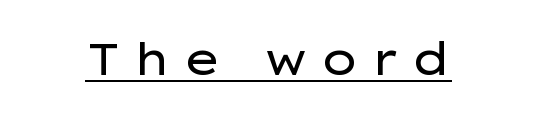
The image shows 45 px regular-weight, wide sans-serif type, upright; set unusually wide letter spacing (+0.26 em), underlined; low stroke contrast and a medium x-height.
